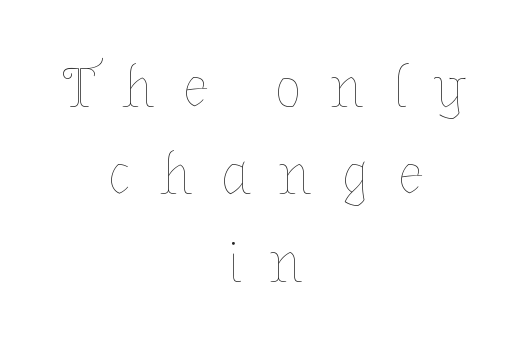
Q: Is the text bold? A: No.
Q: Is the text italic (slanted)? A: No, it is upright.
Q: Is the text underlined? A: No.
Q: How is the paragraph aligned? A: Centered.
Q: Is the spacing between letters normal or unusually wide? A: Unusually wide.
Q: Is the spacing between lines tight, normal or loose? A: Normal.
Q: Width (condensed, normal, or wide)? A: Normal.
Q: Stroke contrast? A: Low.
Q: x-height? A: Medium.
Q: Monospaced? A: No.
